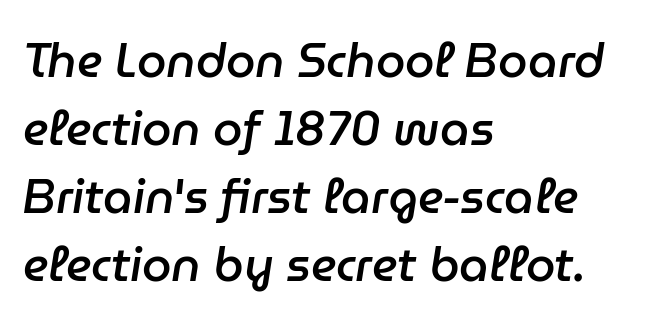
{"italic": "yes", "lean": "right", "slant_degrees": 9, "bold": "semi", "weight": "semibold", "width": "normal", "stroke_contrast": "low", "x_height": "medium", "monospaced": "no", "underline": "no", "align": "left", "line_spacing": "normal", "line_spacing_ratio": 1.45, "letter_spacing": "normal", "letter_spacing_em": 0.0, "glyph_px": 47}
